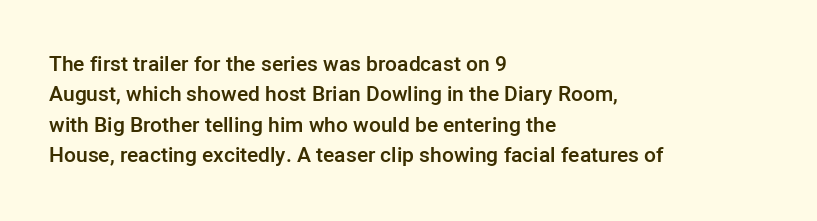
The image shows 21 px text type, upright; set left-aligned, normal line spacing (1.45x), normal letter spacing, not underlined.
